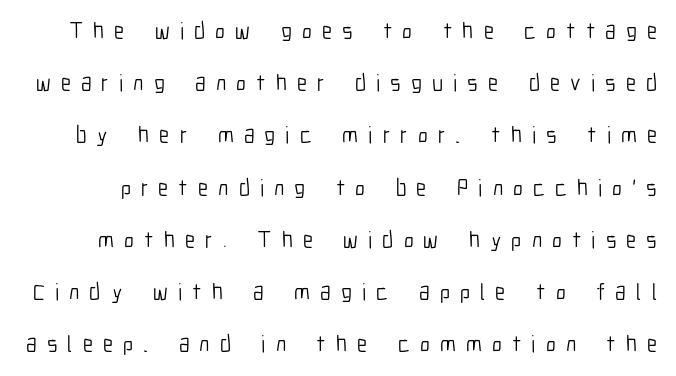
{"italic": "no", "bold": "no", "underline": "no", "line_spacing": "loose", "line_spacing_ratio": 2.27, "letter_spacing": "wide", "letter_spacing_em": 0.44, "glyph_px": 23}
